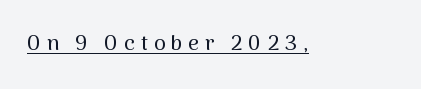
The gaps between neighbouring characters are conspicuously large. A typesetter would mark this as roman, not italic. A continuous stroke trails under the words, as in a hyperlink.
